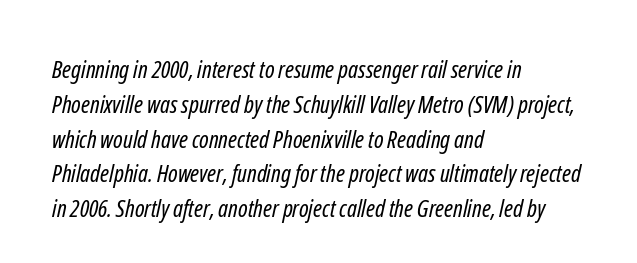
{"bold": "no", "underline": "no", "align": "left", "line_spacing": "normal", "line_spacing_ratio": 1.45, "letter_spacing": "normal", "letter_spacing_em": 0.0, "glyph_px": 24}
